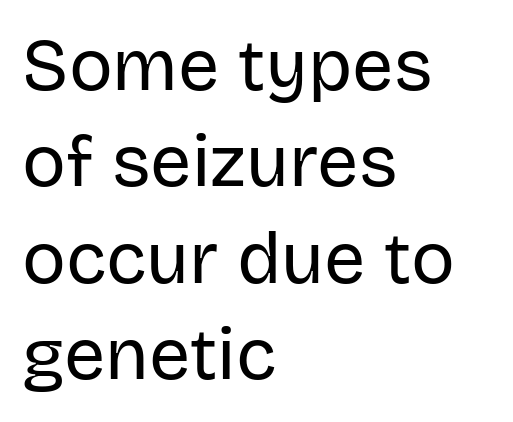
Spacing verdict: proportional, widths tailored to each character. A sans-serif font was chosen for this passage. Where is the straight margin? On the left. Underline: absent.
